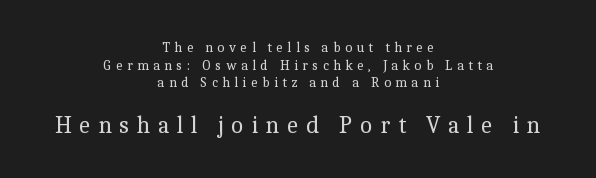
Q: Is the text bold? A: No.
Q: Is the text italic (slanted)? A: No, it is upright.
Q: Is the text underlined? A: No.
Q: How is the paragraph aligned? A: Centered.
Q: Is the spacing between letters normal or unusually wide? A: Unusually wide.
Q: Is the spacing between lines tight, normal or loose? A: Normal.
Q: Which block of text is set in a larger size, the first (top) or the second (bottom)? A: The second (bottom) one.
